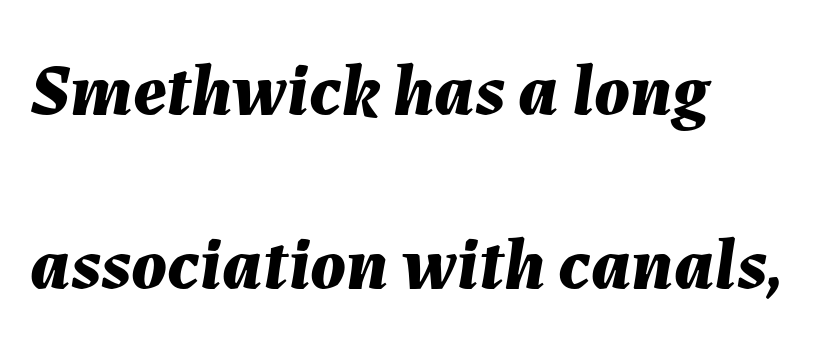
Q: Is the text bold? A: Yes.
Q: Is the text italic (slanted)? A: Yes, it leans right by about 7 degrees.
Q: Is the text underlined? A: No.
Q: How is the paragraph aligned? A: Left-aligned.
Q: Is the spacing between letters normal or unusually wide? A: Normal.
Q: Is the spacing between lines tight, normal or loose? A: Loose.
Q: Width (condensed, normal, or wide)? A: Normal.
Q: Stroke contrast? A: Medium.
Q: x-height? A: Medium.
Q: Monospaced? A: No.
